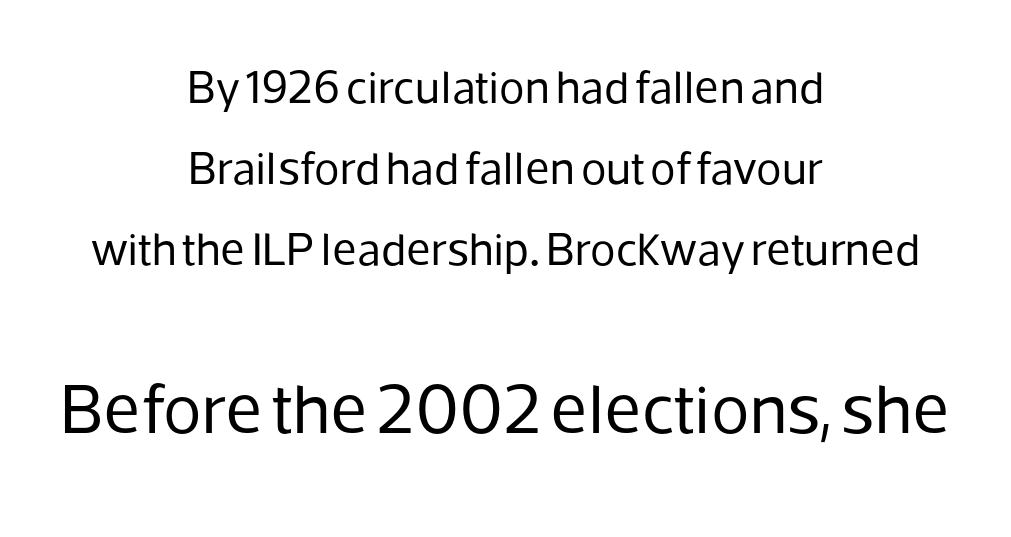
The axis of the letterforms is exactly vertical. Stems and bowls with no extra thickness — not bold. Size hierarchy here favors the trailing block over the leading one. Character widths vary here, with narrow letters taking less room than wide ones.
